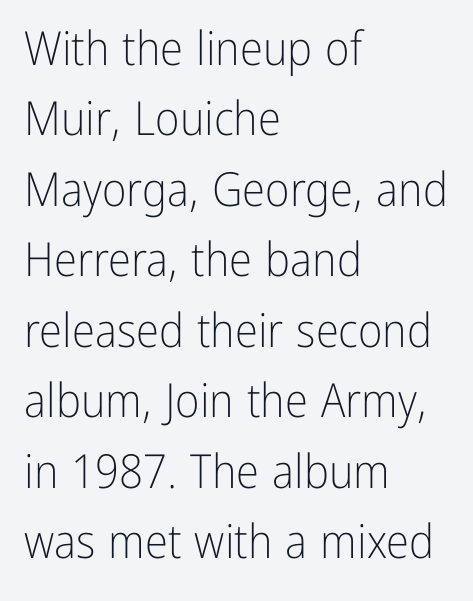
The letters advance in unequal steps, a hallmark of proportional type. Each line starts at the same left margin while the right side varies. The tracking reads as untouched default to a designer's eye. Stem width sits at or under what a default text font uses. The typeface chosen for these lines omits serifs. If you measured baseline to baseline, you'd find a middling distance.
